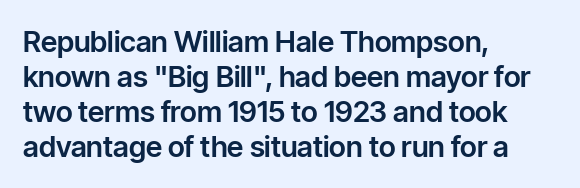
The image shows 29 px sans-serif type, upright; set left-aligned, line spacing 1.21x, normal letter spacing, not underlined; low stroke contrast and a medium x-height.
